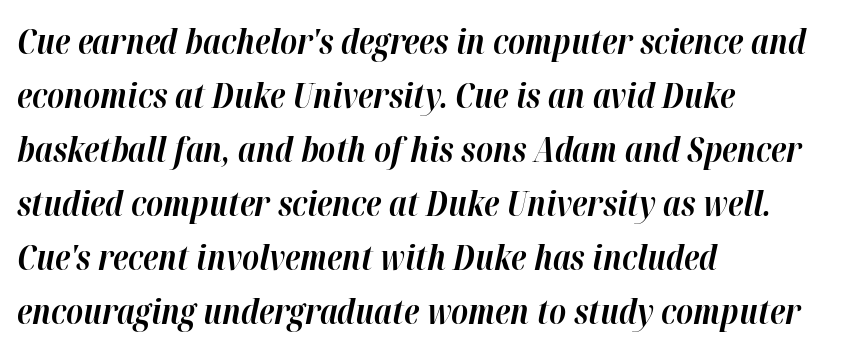
The image shows 34 px bold type, italic (leaning right); set left-aligned, normal line spacing (1.59x), normal letter spacing, not underlined; high stroke contrast and a medium x-height.
